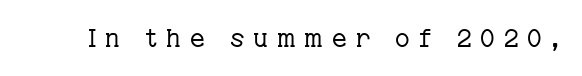
{"italic": "no", "bold": "no", "underline": "no", "letter_spacing": "wide", "letter_spacing_em": 0.36, "glyph_px": 25}
